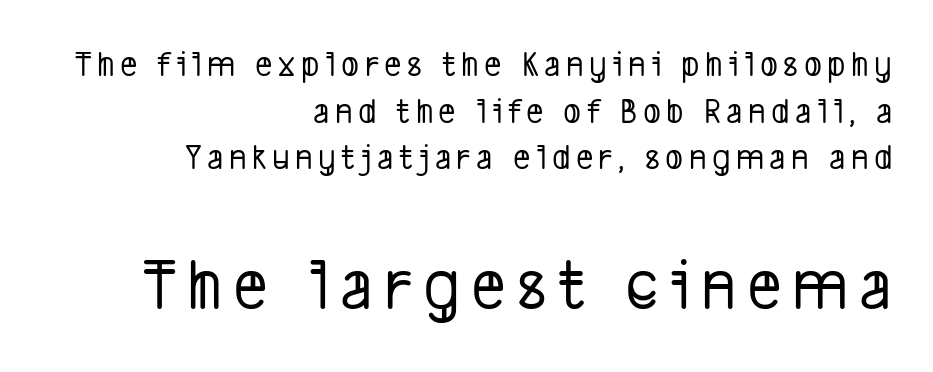
Q: Is the typeface a serif or a sans-serif typeface? A: Sans-serif.
Q: Is the text underlined? A: No.
Q: How is the paragraph aligned? A: Right-aligned.
Q: Is the spacing between lines tight, normal or loose? A: Normal.
Q: Which block of text is set in a larger size, the first (top) or the second (bottom)? A: The second (bottom) one.
Q: Width (condensed, normal, or wide)? A: Condensed.
Q: Stroke contrast? A: Low.
Q: x-height? A: Medium.
Q: Monospaced? A: No.
